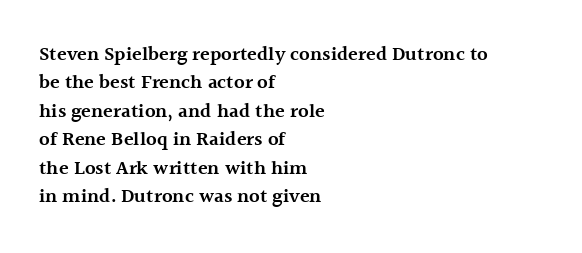
The image shows 20 px text type, upright; set left-aligned, normal line spacing (1.42x), normal letter spacing, not underlined.
